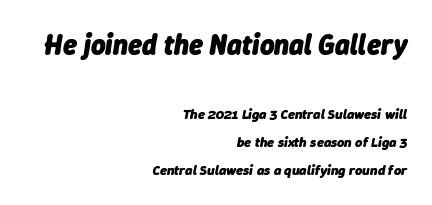
The image shows 28 px heavy type, italic (leaning right); set right-aligned, loose line spacing (2.01x), normal letter spacing, not underlined; the first (top) block is 2.0x larger; low stroke contrast and a medium x-height.
